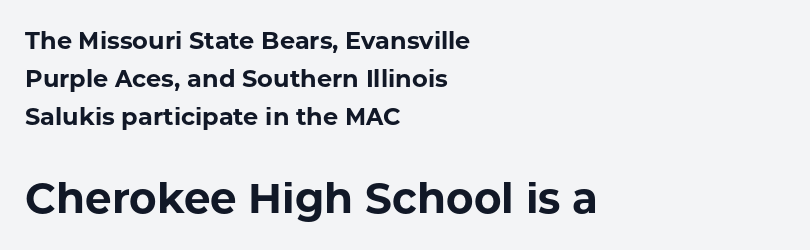
The image shows 42 px bold sans-serif type, upright; set left-aligned, normal line spacing (1.58x), normal letter spacing, not underlined; the second (bottom) block is 1.75x larger; low stroke contrast and a medium x-height.
